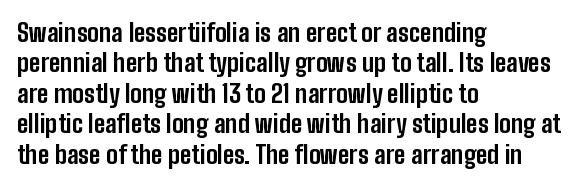
Each line starts at the same left margin while the right side varies. Words appear dense and cohesive because spacing is normal. What weight is shown? A full bold with thick strokes. Nope, not italic — everything's standing straight.
